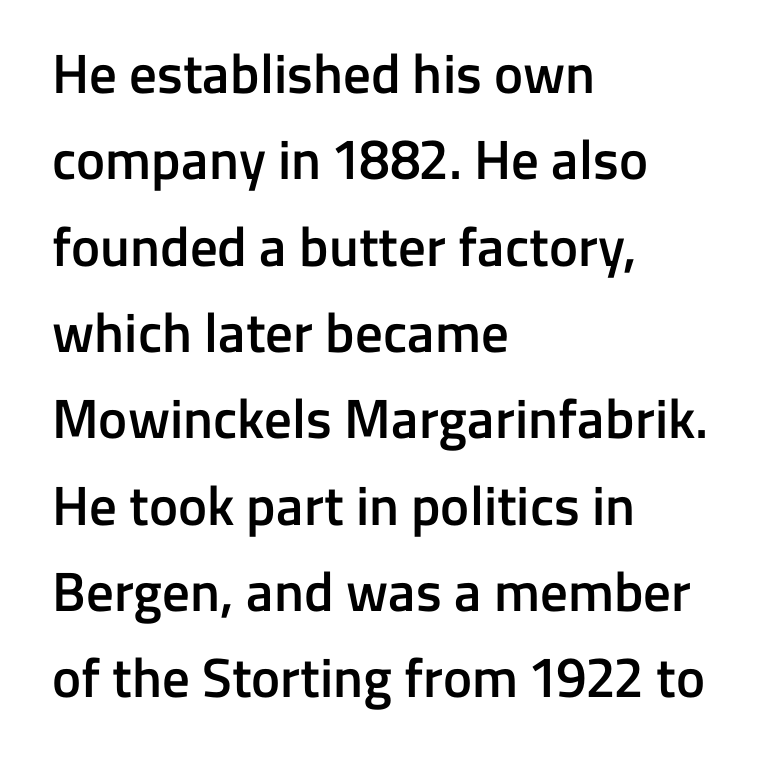
{"serif": "no", "italic": "no", "bold": "semi", "weight": "semibold", "width": "normal", "stroke_contrast": "low", "x_height": "medium", "monospaced": "no", "underline": "no", "align": "left", "line_spacing": "normal", "line_spacing_ratio": 1.57, "letter_spacing": "normal", "letter_spacing_em": 0.0, "glyph_px": 55}
